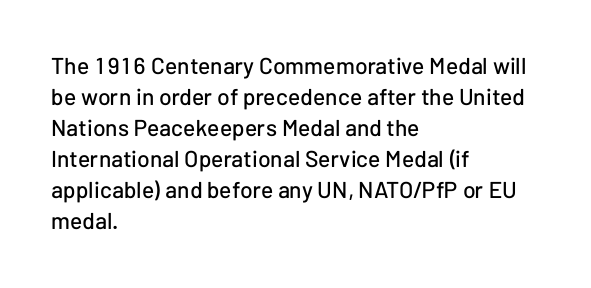
The image shows 23 px text type, upright; set left-aligned, normal line spacing (1.35x), normal letter spacing, not underlined.
